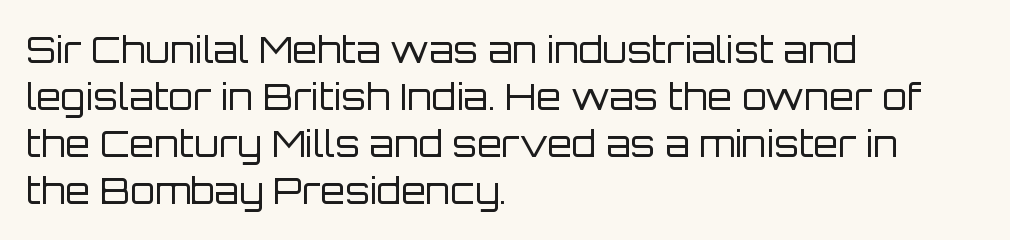
Q: Is the text bold? A: No.
Q: Is the text italic (slanted)? A: No, it is upright.
Q: Is the typeface a serif or a sans-serif typeface? A: Sans-serif.
Q: Is the text underlined? A: No.
Q: How is the paragraph aligned? A: Left-aligned.
Q: Is the spacing between letters normal or unusually wide? A: Normal.
Q: Is the spacing between lines tight, normal or loose? A: Normal.
Q: Width (condensed, normal, or wide)? A: Normal.
Q: Stroke contrast? A: Low.
Q: x-height? A: Large.
Q: Monospaced? A: No.
